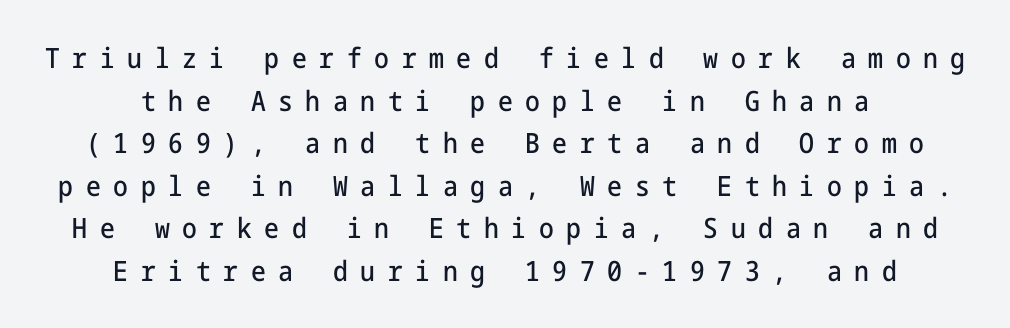
Short and long lines alike share a common midpoint. There is plenty of visible air inserted between adjacent glyphs. This is sans-serif lettering, the kind often seen on screens and signage. Students, observe: this is what conventionally led text looks like.
